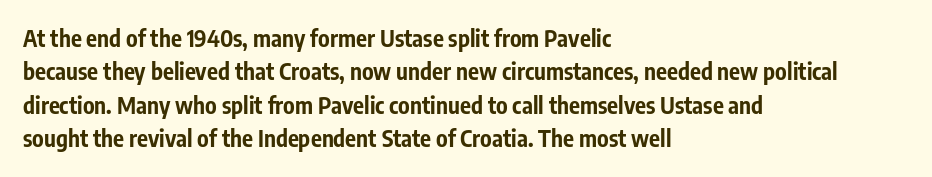
Every letter is thick-stroked: bold, no question. The space directly below the letters is spotless. How would I describe the line gaps? Plain and ordinary. A classic flush-left, rag-right setting is used for this passage. The specimen reads as upright at a glance.
